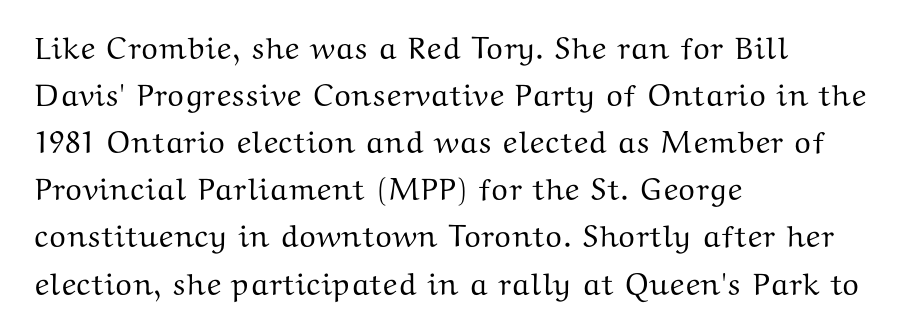
The image shows 31 px wide serif type, upright; set left-aligned, normal line spacing (1.52x), normal letter spacing, not underlined; medium stroke contrast and a medium x-height.
